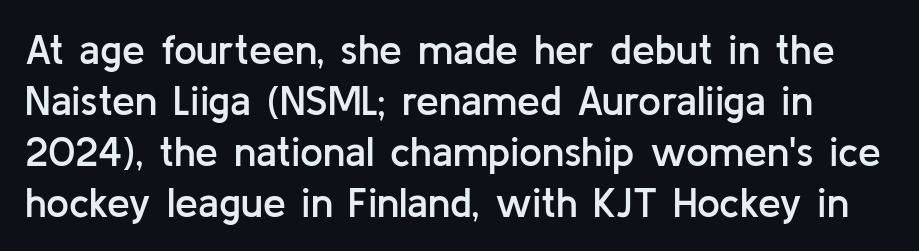
Q: Is the text bold? A: Semi-bold.
Q: Is the text italic (slanted)? A: No, it is upright.
Q: Is the typeface a serif or a sans-serif typeface? A: Sans-serif.
Q: Is the text underlined? A: No.
Q: Is the spacing between letters normal or unusually wide? A: Normal.
Q: Width (condensed, normal, or wide)? A: Normal.
Q: Stroke contrast? A: Low.
Q: x-height? A: Medium.
Q: Monospaced? A: No.
